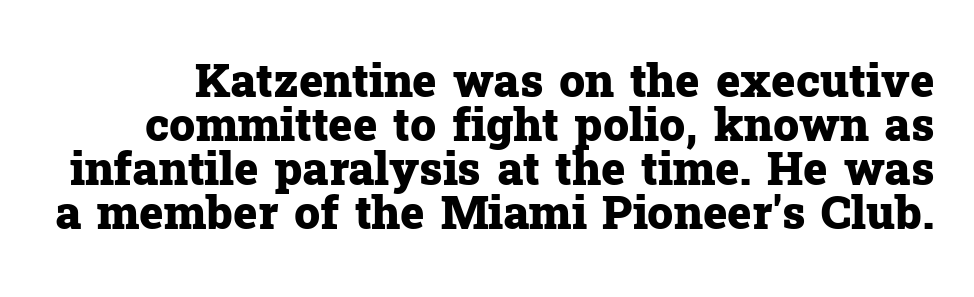
The image shows 46 px heavy serif type, upright; set tight line spacing (0.96x), normal letter spacing, not underlined; low stroke contrast and a medium x-height.
